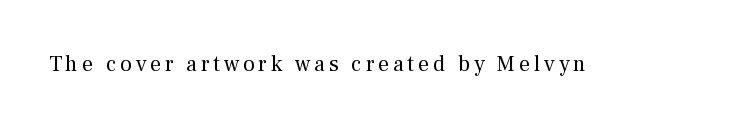
{"italic": "no", "bold": "no", "underline": "no", "glyph_px": 22}
